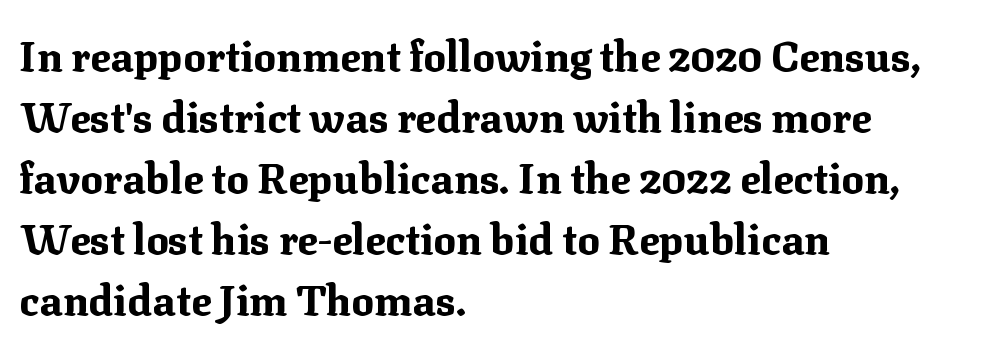
Q: Is the text bold? A: Yes.
Q: Is the text italic (slanted)? A: No, it is upright.
Q: Is the typeface a serif or a sans-serif typeface? A: Serif.
Q: Is the text underlined? A: No.
Q: How is the paragraph aligned? A: Left-aligned.
Q: Is the spacing between letters normal or unusually wide? A: Normal.
Q: Is the spacing between lines tight, normal or loose? A: Normal.
Q: Width (condensed, normal, or wide)? A: Normal.
Q: Stroke contrast? A: Medium.
Q: x-height? A: Medium.
Q: Monospaced? A: No.
